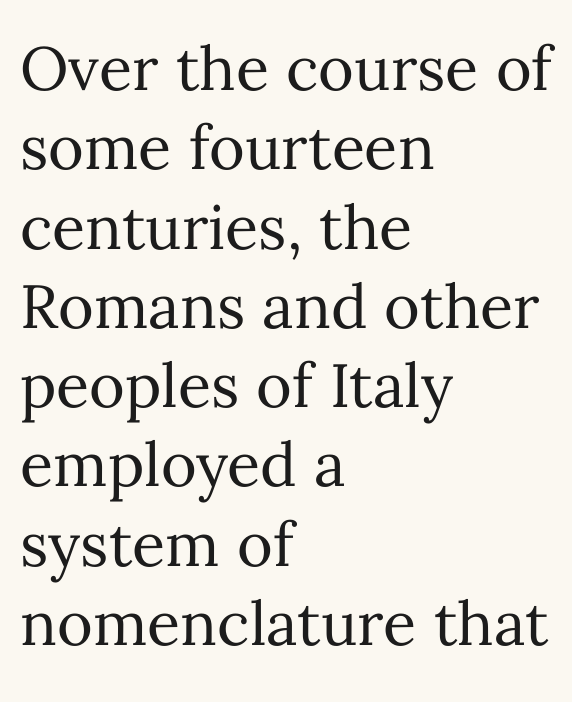
{"italic": "no", "bold": "no", "weight": "regular", "width": "normal", "stroke_contrast": "medium", "x_height": "medium", "monospaced": "no", "underline": "no", "align": "left", "line_spacing": "normal", "line_spacing_ratio": 1.3, "letter_spacing": "normal", "letter_spacing_em": 0.0, "glyph_px": 61}
